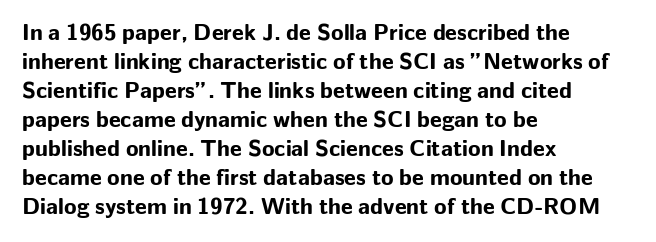
The typography opts for an upright posture over an oblique one. What weight is shown? A full bold with thick strokes. How would I describe the line gaps? Plain and ordinary. Each line starts at the same left margin while the right side varies.
